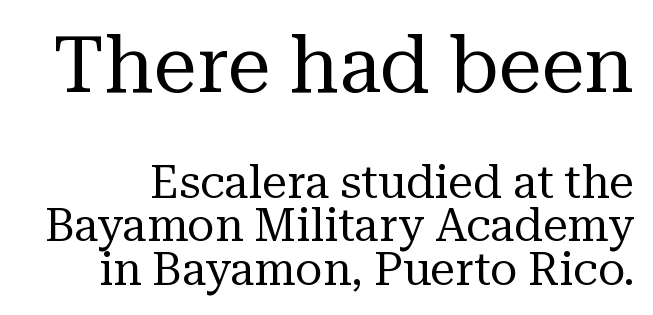
{"serif": "yes", "italic": "no", "bold": "no", "weight": "regular", "width": "normal", "stroke_contrast": "medium", "x_height": "medium", "monospaced": "no", "underline": "no", "line_spacing": "tight", "line_spacing_ratio": 0.96, "letter_spacing": "normal", "letter_spacing_em": 0.0, "larger_block": "first", "size_ratio": 1.73, "glyph_px": 78}
